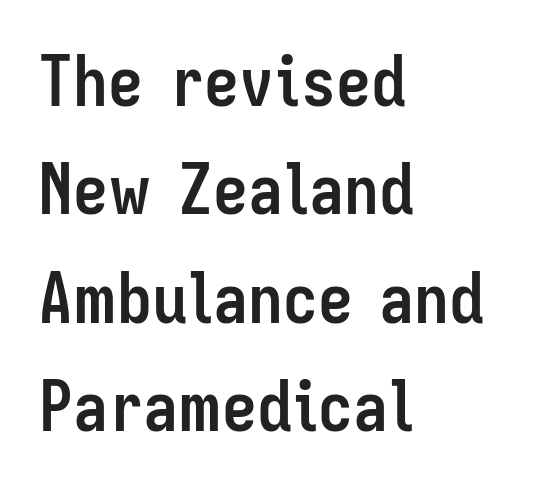
The area under the type is left untouched. In terms of letterform style, serifs are entirely absent. A typesetter would call this proportional, since set widths differ per character. Does extra space separate the letters? No, they use regular spacing.
